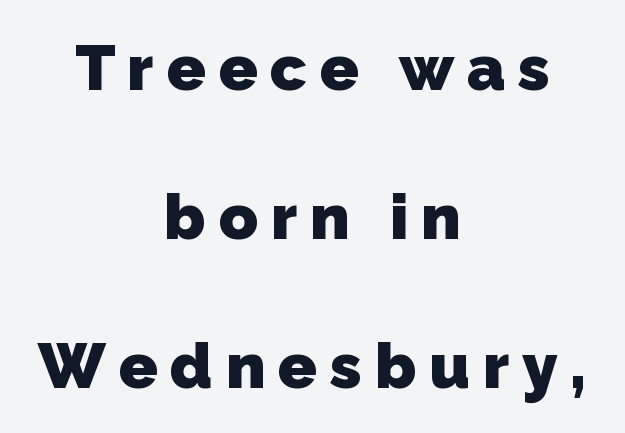
The foot of each line stays bare and open. The glyphs have the mass of a bold cut. Vertical spacing — loose. In terms of letterform style, serifs are entirely absent.
